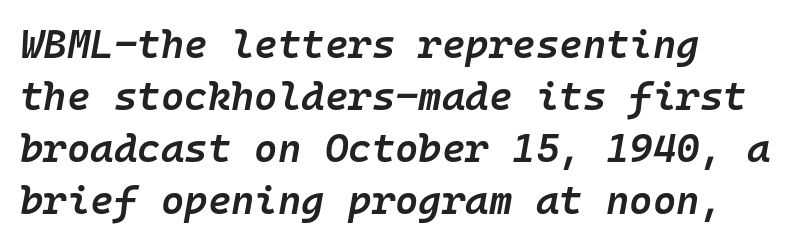
Q: Is the text bold? A: Semi-bold.
Q: Is the text italic (slanted)? A: Yes, it leans right by about 10 degrees.
Q: Is the text underlined? A: No.
Q: Is the spacing between letters normal or unusually wide? A: Normal.
Q: Is the spacing between lines tight, normal or loose? A: Normal.
Q: Width (condensed, normal, or wide)? A: Normal.
Q: Stroke contrast? A: Low.
Q: x-height? A: Medium.
Q: Monospaced? A: Yes.
